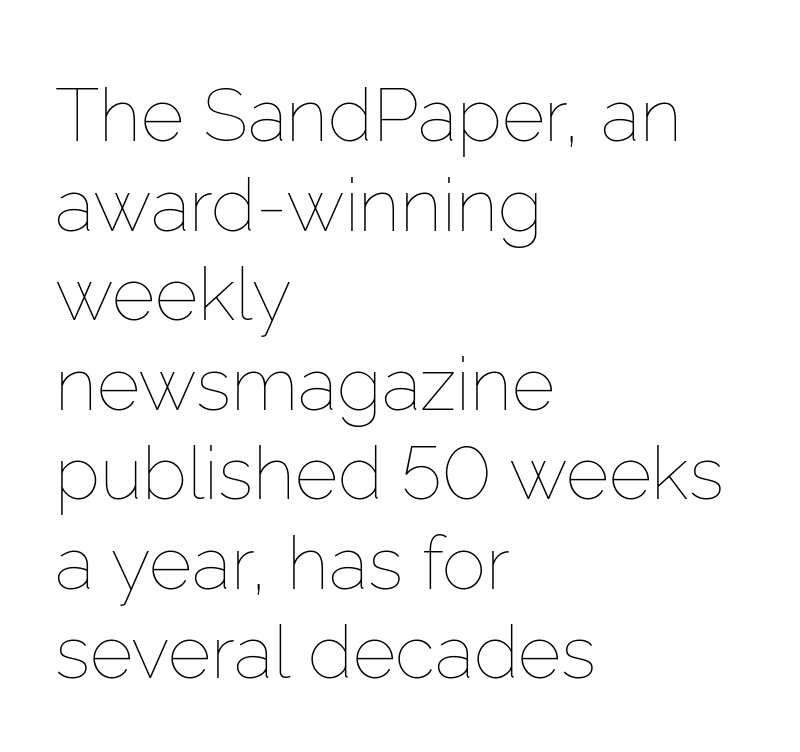
{"italic": "no", "bold": "no", "weight": "thin", "width": "normal", "stroke_contrast": "low", "x_height": "medium", "monospaced": "no", "underline": "no", "align": "left", "line_spacing_ratio": 1.21, "letter_spacing": "normal", "letter_spacing_em": 0.0, "glyph_px": 74}
